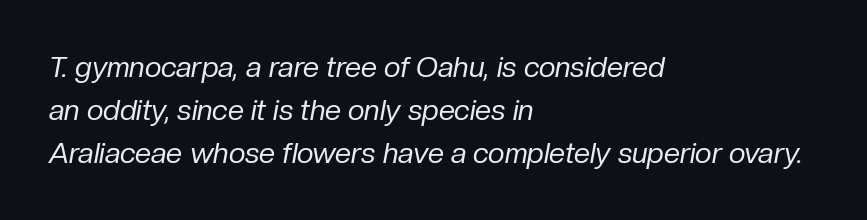
The image shows 29 px regular-weight type, italic (leaning right); set left-aligned, normal line spacing (1.49x), normal letter spacing, not underlined; low stroke contrast and a medium x-height.
